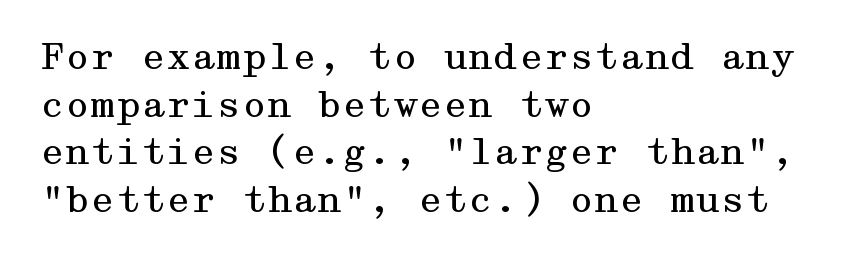
What kind of face is this? One with serifs. Line starts are locked; line ends wander. The block of text has a typical density, with ordinary space between rows. Nothing unusual about the tracking: characters are spaced as the font intends. When letters stand straight like this, we call the style roman or upright. These glyphs show unthickened strokes, regular width or finer.
